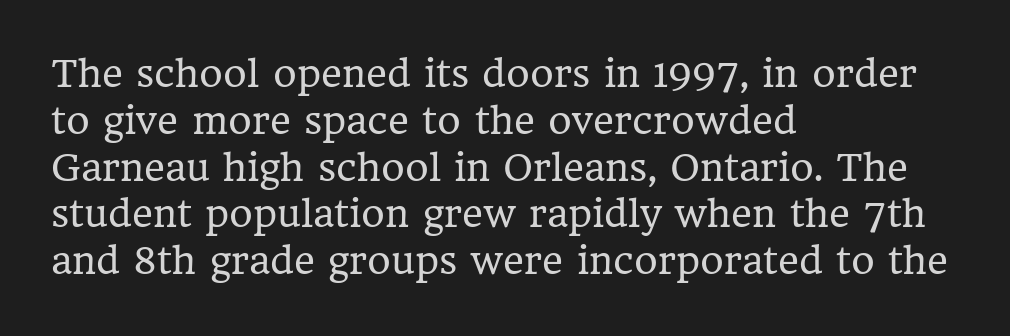
The image shows 36 px regular-weight serif type, upright; set left-aligned, normal line spacing (1.3x), normal letter spacing, not underlined; low stroke contrast and a medium x-height.
